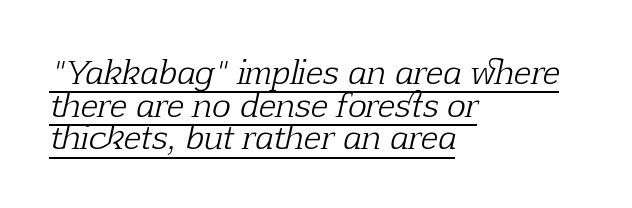
{"serif": "yes", "italic": "yes", "lean": "right", "slant_degrees": 12, "bold": "no", "weight": "light", "width": "normal", "stroke_contrast": "low", "x_height": "medium", "monospaced": "no", "underline": "yes", "align": "left", "line_spacing": "tight", "line_spacing_ratio": 1.02, "letter_spacing": "normal", "letter_spacing_em": 0.0, "glyph_px": 32}
